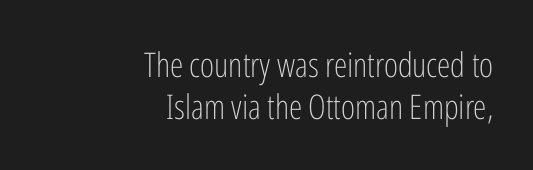
Q: Is the text bold? A: No.
Q: Is the text italic (slanted)? A: No, it is upright.
Q: Is the typeface a serif or a sans-serif typeface? A: Sans-serif.
Q: Is the text underlined? A: No.
Q: How is the paragraph aligned? A: Right-aligned.
Q: Is the spacing between letters normal or unusually wide? A: Normal.
Q: Width (condensed, normal, or wide)? A: Condensed.
Q: Stroke contrast? A: Low.
Q: x-height? A: Medium.
Q: Monospaced? A: No.
